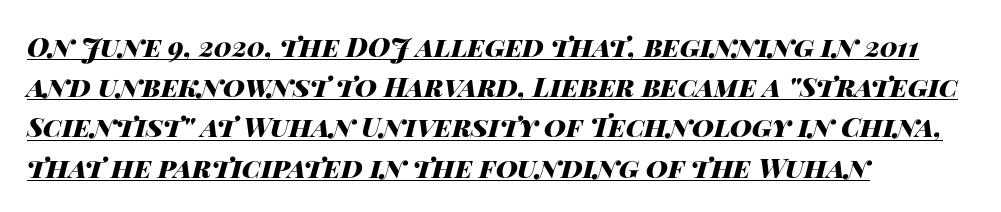
The image shows 27 px bold type, italic (leaning right); set left-aligned, normal line spacing (1.49x), normal letter spacing, underlined.
